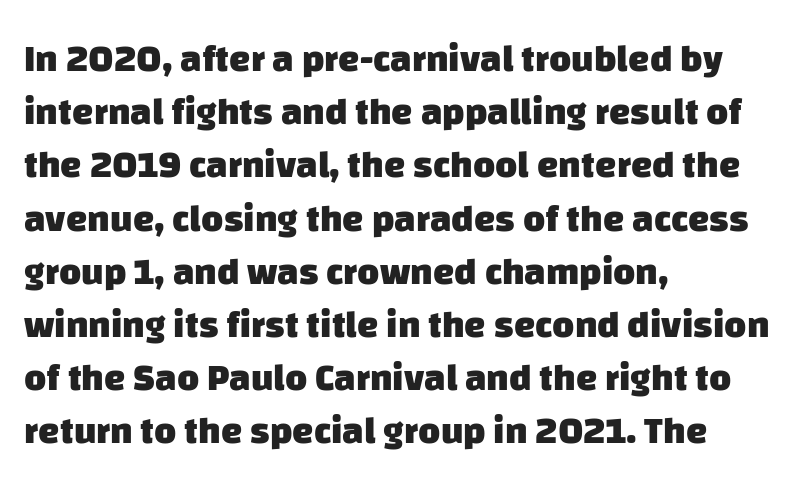
{"serif": "no", "bold": "yes", "weight": "heavy", "width": "normal", "stroke_contrast": "low", "x_height": "large", "monospaced": "no", "underline": "no", "align": "left", "line_spacing": "normal", "line_spacing_ratio": 1.4, "letter_spacing": "normal", "letter_spacing_em": 0.0, "glyph_px": 38}
